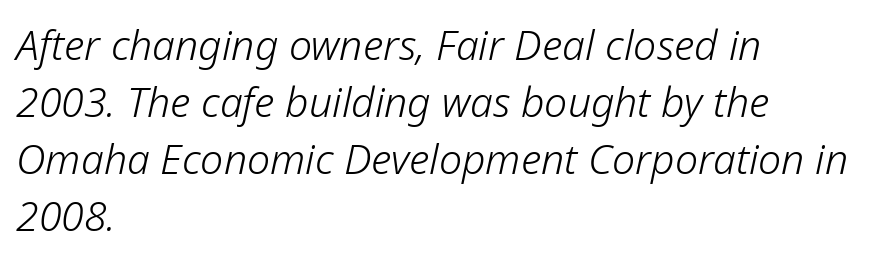
Q: Is the text bold? A: No.
Q: Is the text italic (slanted)? A: Yes, it leans right by about 12 degrees.
Q: Is the text underlined? A: No.
Q: How is the paragraph aligned? A: Left-aligned.
Q: Is the spacing between letters normal or unusually wide? A: Normal.
Q: Is the spacing between lines tight, normal or loose? A: Normal.
Q: Width (condensed, normal, or wide)? A: Normal.
Q: Stroke contrast? A: Low.
Q: x-height? A: Medium.
Q: Monospaced? A: No.
